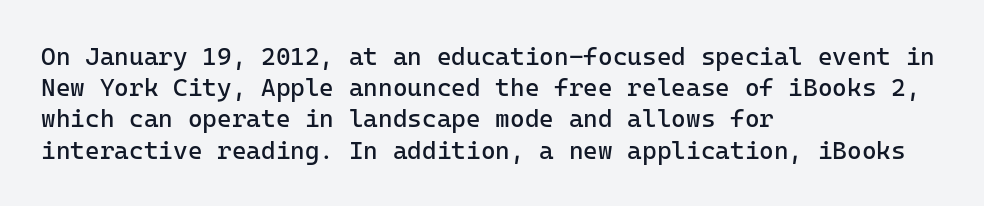
The image shows 25 px text type, upright; set left-aligned, normal line spacing (1.25x), normal letter spacing, not underlined.
